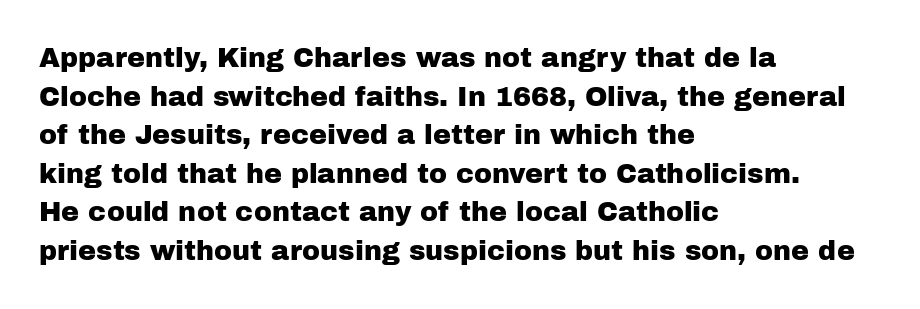
{"italic": "no", "underline": "no", "align": "left", "line_spacing": "normal", "line_spacing_ratio": 1.43, "letter_spacing": "normal", "letter_spacing_em": 0.0, "glyph_px": 27}
